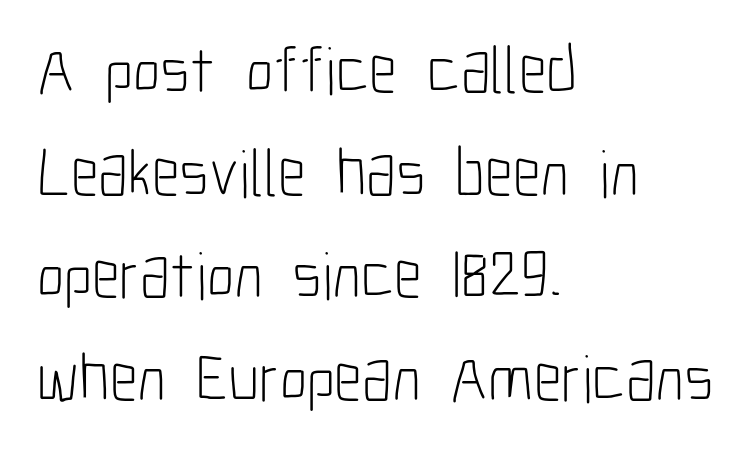
The type sits square on the baseline with zero lean. Does the copy run flush right? No — it runs flush left. The strip under each line holds only bare page. The rendering shows plain stroke endings on the letterforms — a sans-serif design. Does the leading feel generous? No, just average.
